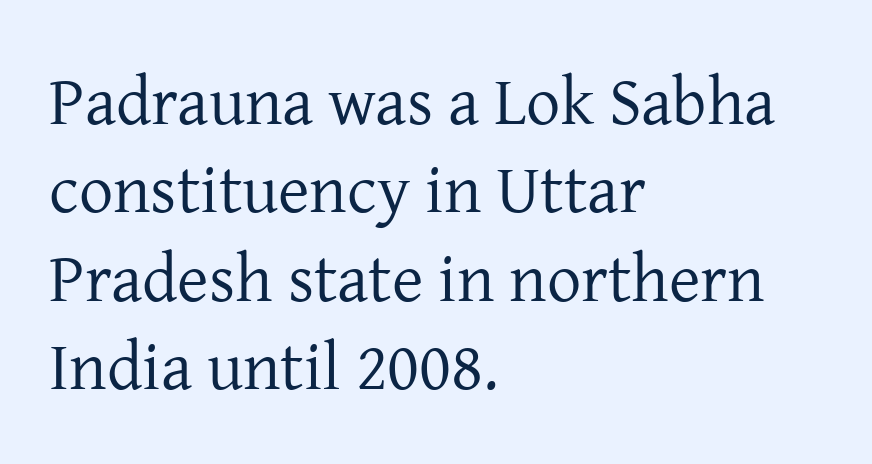
Q: Is the text bold? A: No.
Q: Is the text italic (slanted)? A: No, it is upright.
Q: Is the typeface a serif or a sans-serif typeface? A: Serif.
Q: Is the text underlined? A: No.
Q: How is the paragraph aligned? A: Left-aligned.
Q: Is the spacing between letters normal or unusually wide? A: Normal.
Q: Is the spacing between lines tight, normal or loose? A: Normal.
Q: Width (condensed, normal, or wide)? A: Normal.
Q: Stroke contrast? A: Low.
Q: x-height? A: Medium.
Q: Monospaced? A: No.
